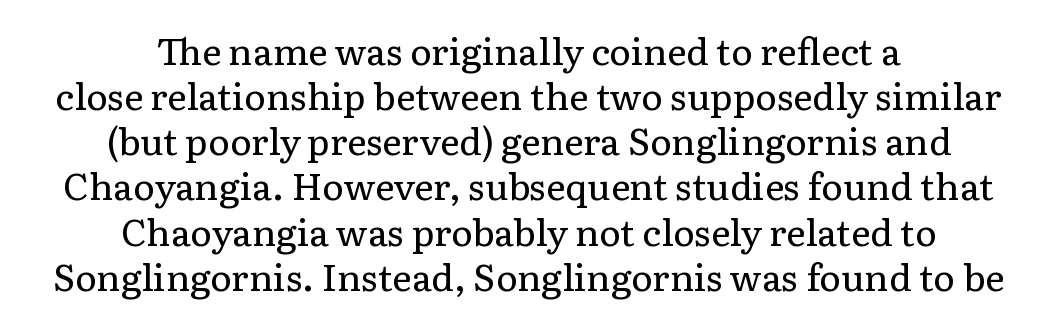
Q: Is the text bold? A: No.
Q: Is the text italic (slanted)? A: No, it is upright.
Q: Is the typeface a serif or a sans-serif typeface? A: Serif.
Q: Is the text underlined? A: No.
Q: How is the paragraph aligned? A: Centered.
Q: Is the spacing between letters normal or unusually wide? A: Normal.
Q: Width (condensed, normal, or wide)? A: Normal.
Q: Stroke contrast? A: Low.
Q: x-height? A: Medium.
Q: Monospaced? A: No.
